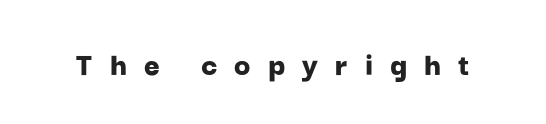
Typesetter's note: full bold, strokes at maximum text heaviness. These lines were composed using upright roman letters. The characters display no serif detailing; their extremities are plain. This sample uses expanded letter spacing, leaving extra air between glyphs.
